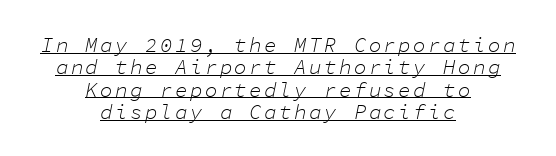
The image shows 21 px text type, italic (leaning right); set centered, tight line spacing (1.06x), underlined.
